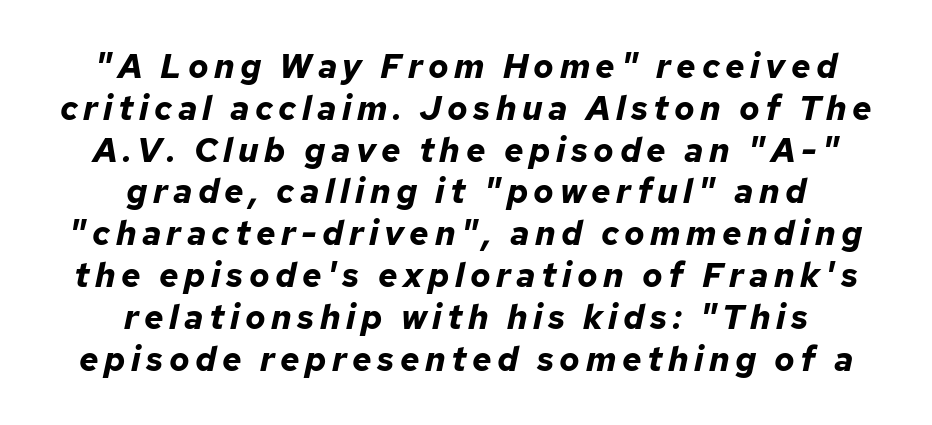
The image shows 34 px bold type, italic (leaning right); set centered, line spacing 1.23x, not underlined; low stroke contrast and a medium x-height.
